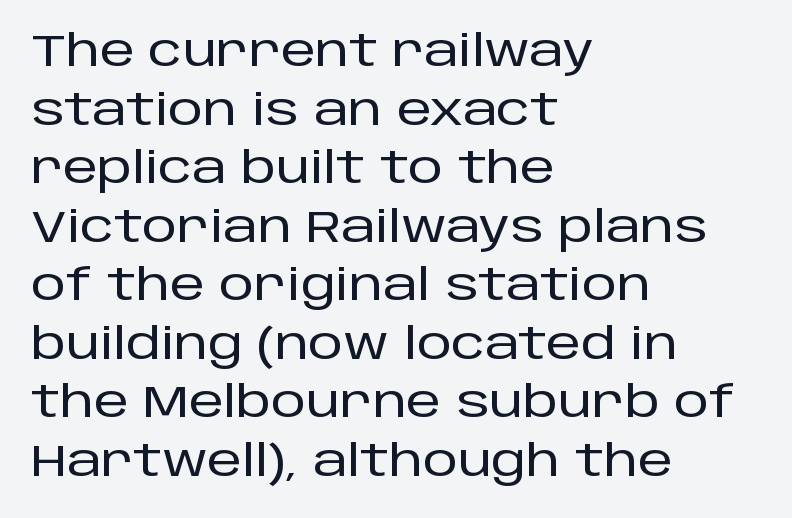
The image shows 44 px sans-serif type, upright; set left-aligned, normal line spacing (1.33x), normal letter spacing, not underlined; low stroke contrast and a large x-height.
